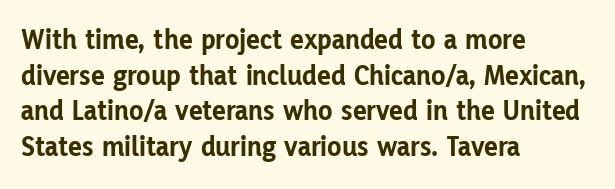
{"serif": "no", "italic": "no", "bold": "yes", "weight": "bold", "width": "normal", "stroke_contrast": "low", "x_height": "medium", "monospaced": "no", "underline": "no", "align": "left", "line_spacing_ratio": 1.23, "letter_spacing": "normal", "letter_spacing_em": 0.0, "glyph_px": 29}
